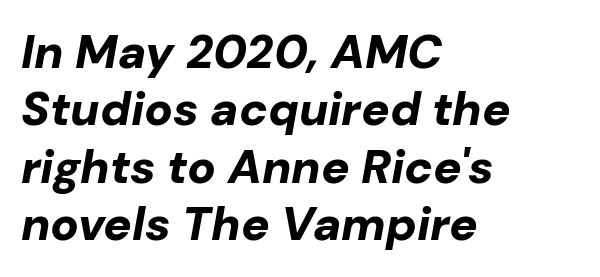
The image shows 47 px bold type, italic (leaning right); set left-aligned, line spacing 1.22x, normal letter spacing, not underlined; low stroke contrast and a medium x-height.
